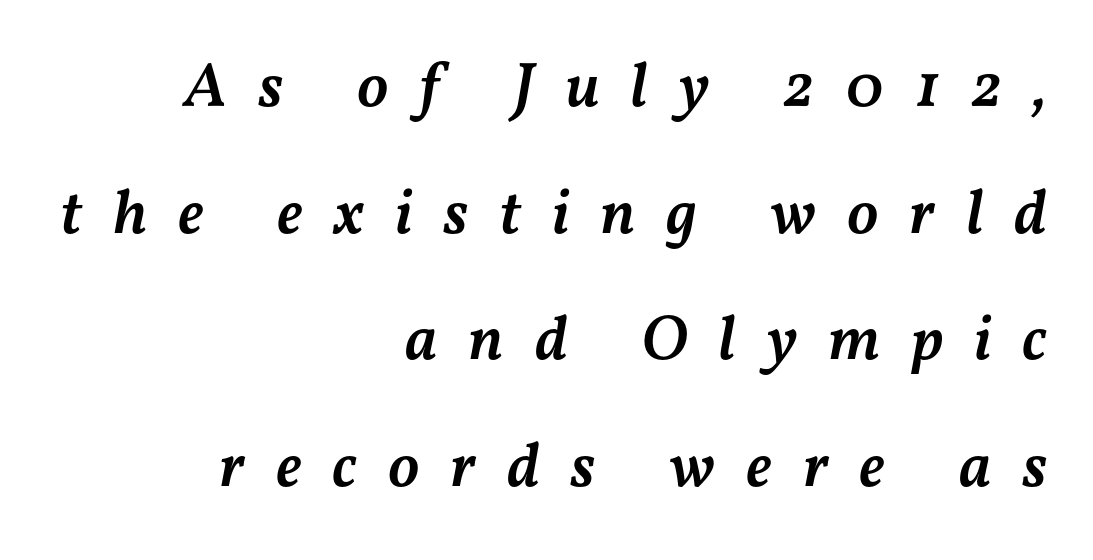
Q: Is the text bold? A: Semi-bold.
Q: Is the text italic (slanted)? A: Yes, it leans right by about 11 degrees.
Q: Is the text underlined? A: No.
Q: How is the paragraph aligned? A: Right-aligned.
Q: Is the spacing between letters normal or unusually wide? A: Unusually wide.
Q: Is the spacing between lines tight, normal or loose? A: Loose.
Q: Width (condensed, normal, or wide)? A: Normal.
Q: Stroke contrast? A: Medium.
Q: x-height? A: Medium.
Q: Monospaced? A: No.
